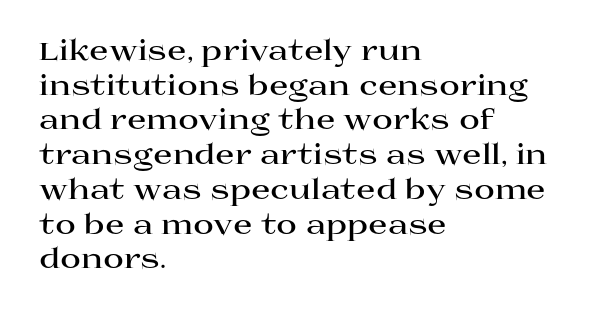
The image shows 28 px bold, wide serif type, upright; set left-aligned, line spacing 1.24x, normal letter spacing, not underlined; high stroke contrast and a large x-height.
